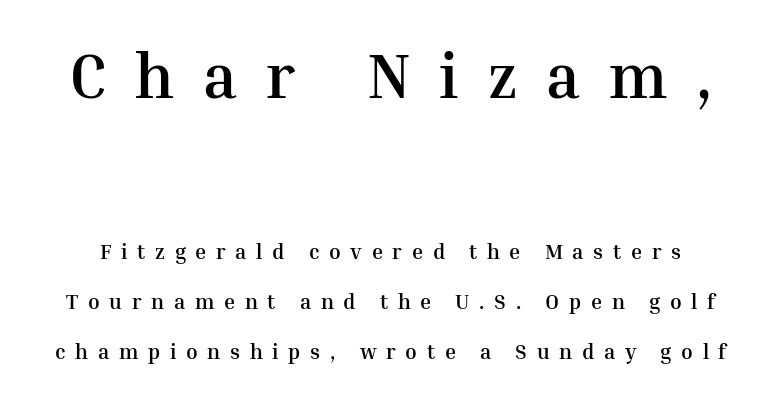
Q: Is the text bold? A: Yes.
Q: Is the text italic (slanted)? A: No, it is upright.
Q: Is the typeface a serif or a sans-serif typeface? A: Serif.
Q: Is the text underlined? A: No.
Q: Is the spacing between letters normal or unusually wide? A: Unusually wide.
Q: Is the spacing between lines tight, normal or loose? A: Loose.
Q: Which block of text is set in a larger size, the first (top) or the second (bottom)? A: The first (top) one.
Q: Width (condensed, normal, or wide)? A: Normal.
Q: Stroke contrast? A: Medium.
Q: x-height? A: Medium.
Q: Monospaced? A: No.
